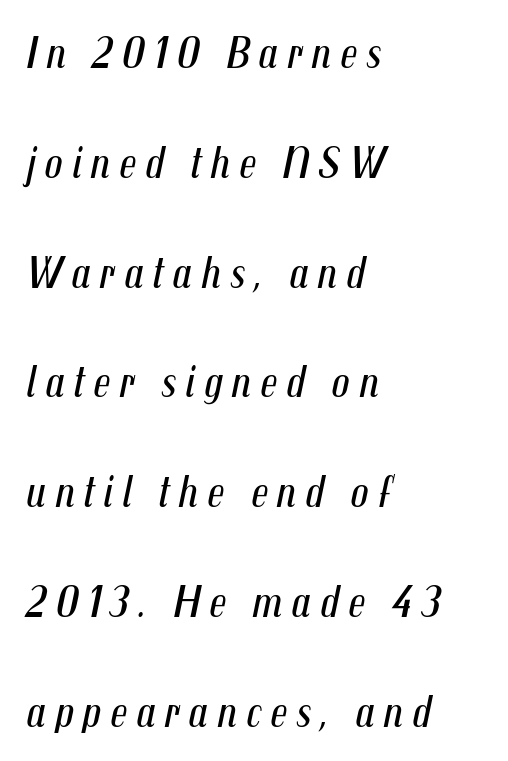
Q: Is the text bold? A: No.
Q: Is the text italic (slanted)? A: Yes, it leans right by about 12 degrees.
Q: Is the text underlined? A: No.
Q: How is the paragraph aligned? A: Left-aligned.
Q: Is the spacing between lines tight, normal or loose? A: Loose.
Q: Width (condensed, normal, or wide)? A: Condensed.
Q: Stroke contrast? A: Medium.
Q: x-height? A: Medium.
Q: Monospaced? A: No.
